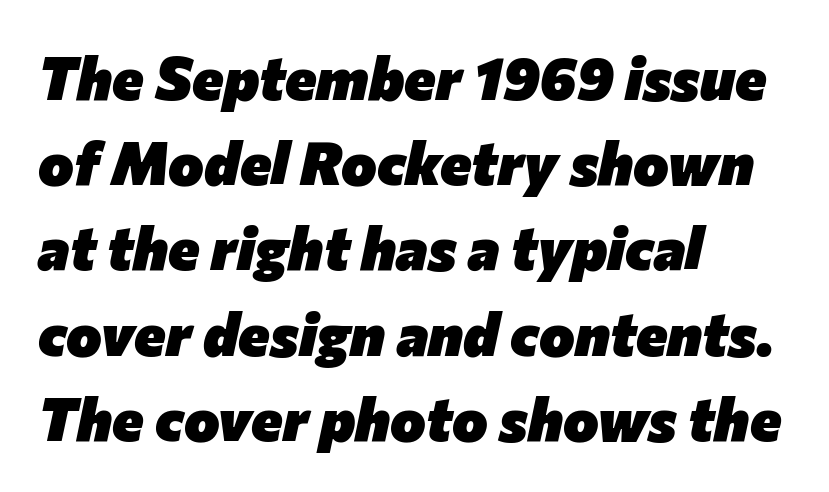
{"italic": "yes", "lean": "right", "slant_degrees": 12, "bold": "yes", "weight": "heavy", "width": "normal", "stroke_contrast": "low", "x_height": "medium", "monospaced": "no", "underline": "no", "align": "left", "line_spacing": "normal", "line_spacing_ratio": 1.42, "letter_spacing": "normal", "letter_spacing_em": 0.0, "glyph_px": 60}
